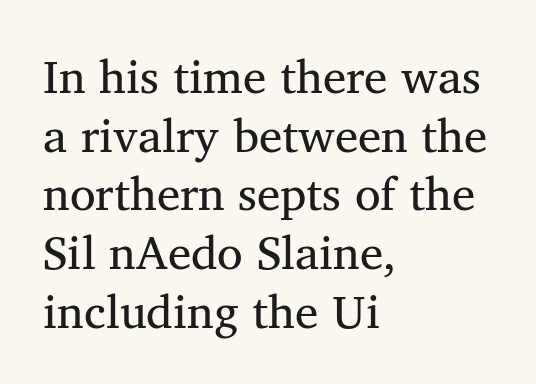
{"serif": "yes", "italic": "no", "bold": "no", "weight": "regular", "width": "normal", "stroke_contrast": "medium", "x_height": "medium", "monospaced": "no", "underline": "no", "align": "left", "line_spacing": "normal", "line_spacing_ratio": 1.25, "letter_spacing": "normal", "letter_spacing_em": 0.0, "glyph_px": 47}
